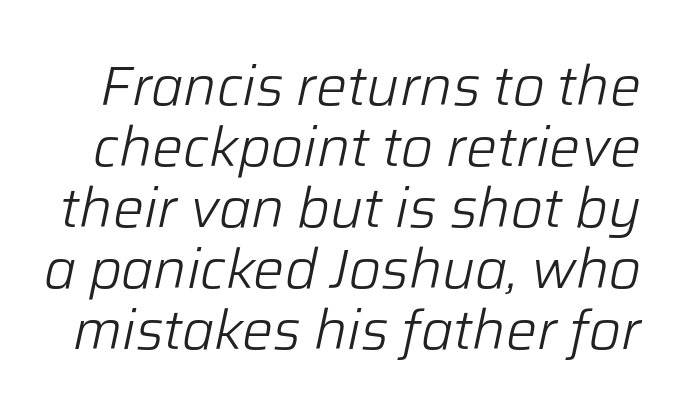
Q: Is the text bold? A: No.
Q: Is the text italic (slanted)? A: Yes, it leans right by about 12 degrees.
Q: Is the text underlined? A: No.
Q: Is the spacing between letters normal or unusually wide? A: Normal.
Q: Is the spacing between lines tight, normal or loose? A: Tight.
Q: Width (condensed, normal, or wide)? A: Normal.
Q: Stroke contrast? A: Low.
Q: x-height? A: Medium.
Q: Monospaced? A: No.
